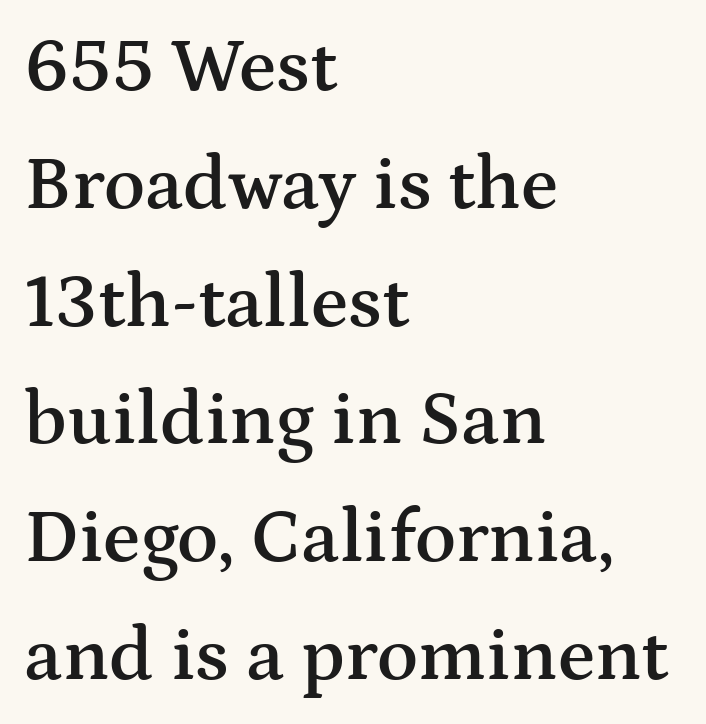
{"serif": "yes", "italic": "no", "bold": "semi", "weight": "semibold", "width": "wide", "stroke_contrast": "medium", "x_height": "medium", "monospaced": "no", "underline": "no", "align": "left", "line_spacing": "normal", "line_spacing_ratio": 1.55, "letter_spacing": "normal", "letter_spacing_em": 0.0, "glyph_px": 76}
